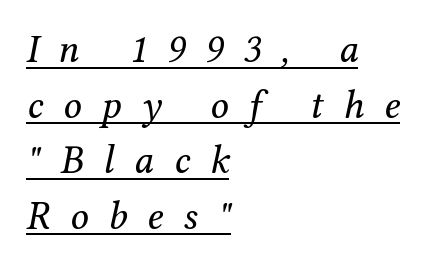
These lines are composed in type with serifs. Notice how the stems are inclined rather than vertical — that's the hallmark of italics. Think of a printed novel: that variable character pitch is what you see here. Leading: standard.
